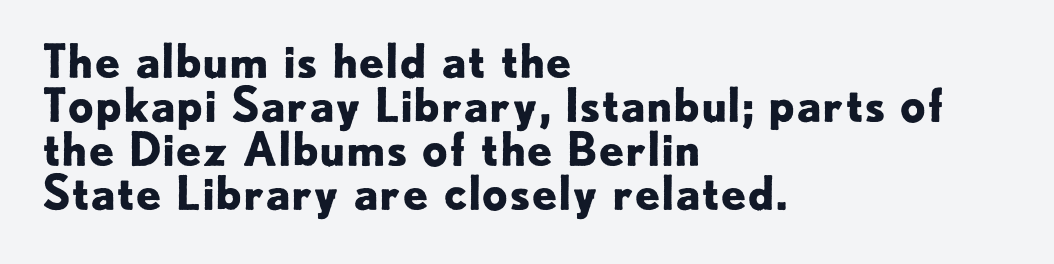
Q: Is the text bold? A: Yes.
Q: Is the text italic (slanted)? A: No, it is upright.
Q: Is the typeface a serif or a sans-serif typeface? A: Sans-serif.
Q: Is the text underlined? A: No.
Q: How is the paragraph aligned? A: Left-aligned.
Q: Is the spacing between letters normal or unusually wide? A: Normal.
Q: Is the spacing between lines tight, normal or loose? A: Tight.
Q: Width (condensed, normal, or wide)? A: Normal.
Q: Stroke contrast? A: Low.
Q: x-height? A: Small.
Q: Monospaced? A: No.
